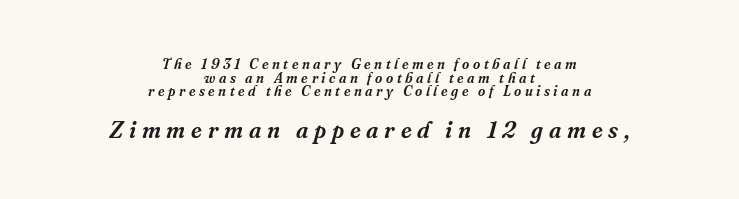
Tracking value appears strongly positive — letters spread wide. The foot of each line stays bare and open. These lines huddle together more closely than default settings would place them. The following chunk of copy outweighs the initial chunk in type size. The rendering positions every line midway between the sides.
